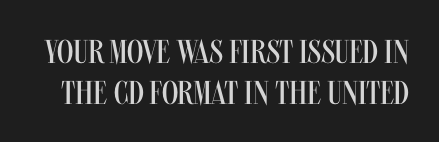
Q: Is the text bold? A: No.
Q: Is the text italic (slanted)? A: No, it is upright.
Q: Is the typeface a serif or a sans-serif typeface? A: Sans-serif.
Q: Is the text underlined? A: No.
Q: Is the spacing between letters normal or unusually wide? A: Normal.
Q: Is the spacing between lines tight, normal or loose? A: Normal.
Q: Width (condensed, normal, or wide)? A: Condensed.
Q: Stroke contrast? A: Medium.
Q: x-height? A: Large.
Q: Monospaced? A: No.
